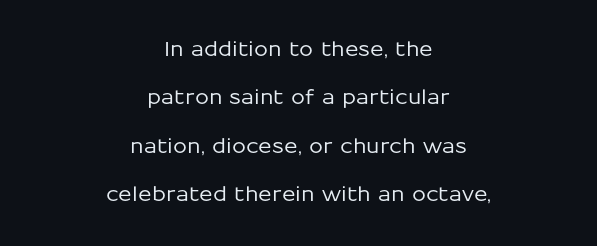
The image shows 20 px text type, upright; set centered, loose line spacing (2.42x), normal letter spacing, not underlined.
